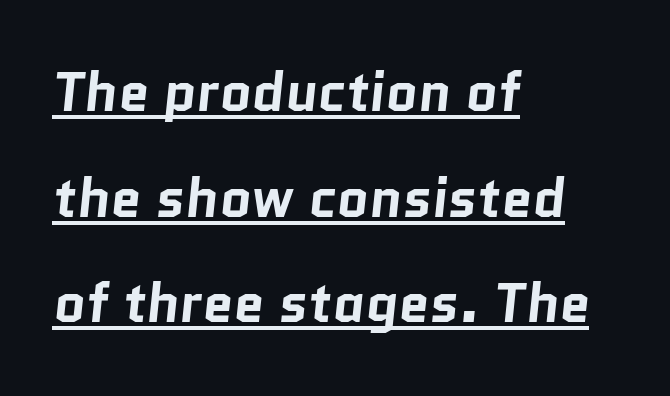
Honestly, the rows look like they've been pulled way apart. Each line starts at the same left margin while the right side varies. These lines are rendered in a variable-pitch font. On the weight axis this lands at bold, roughly 700. Typographically, this falls in the sans-serif category. Standard letterfit; no display-style spreading of the glyphs.
